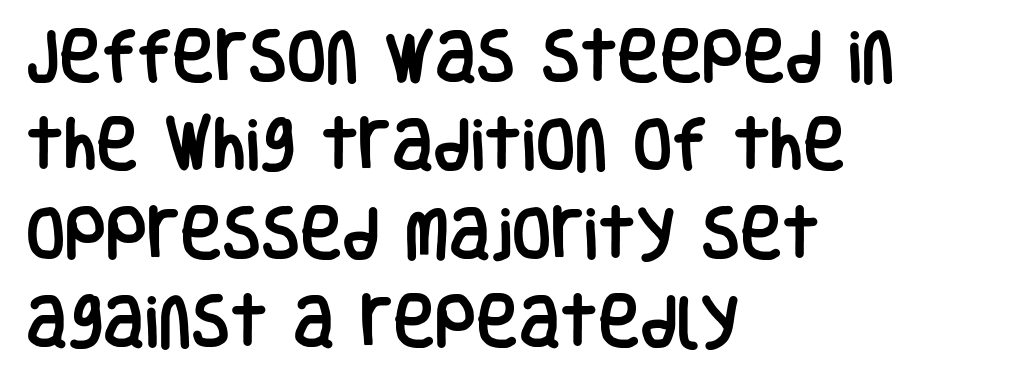
{"serif": "no", "italic": "no", "width": "condensed", "stroke_contrast": "low", "x_height": "large", "monospaced": "no", "underline": "no", "align": "left", "line_spacing": "normal", "line_spacing_ratio": 1.55, "letter_spacing": "normal", "letter_spacing_em": 0.0, "glyph_px": 57}
